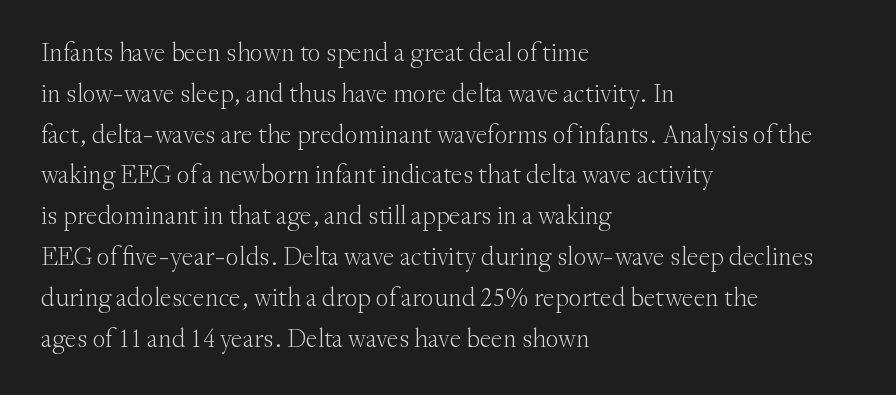
The gap between lines stays unmarked. No extra tracking has been applied to these lines. Does the leading feel generous? No, just average. Short and long lines alike share a common starting point at left.
